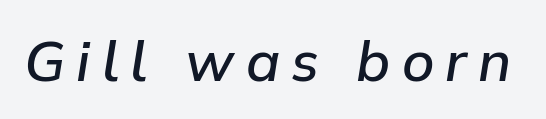
The glyphs are unaccompanied by any horizontal stroke below them. The passage shown is typed in a proportional face where columns would drift. If you drew a line through each stem, it would be angled. Moderately thickened strokes mark this as semibold type. The gaps between neighbouring characters are conspicuously large.
